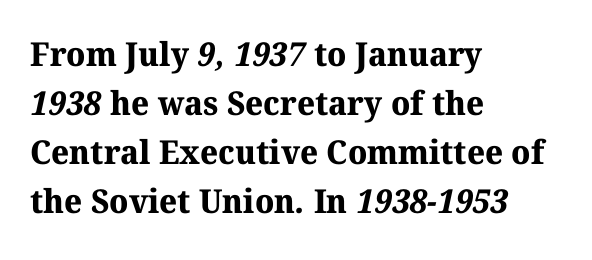
Q: Is the text bold? A: Yes.
Q: Is the typeface a serif or a sans-serif typeface? A: Serif.
Q: Is the text underlined? A: No.
Q: How is the paragraph aligned? A: Left-aligned.
Q: Is the spacing between letters normal or unusually wide? A: Normal.
Q: Is the spacing between lines tight, normal or loose? A: Normal.
Q: Width (condensed, normal, or wide)? A: Normal.
Q: Stroke contrast? A: Medium.
Q: x-height? A: Medium.
Q: Monospaced? A: No.
